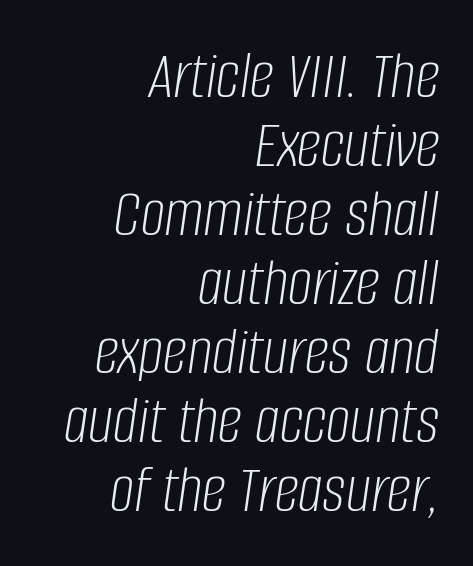
These lines are rendered in a variable-pitch font. Emphasis-style slanted type is in use. Visually the block forms a straight wall on the right and a jagged coastline on the left. Stroke thickness stays within the range of a standard reading face or lighter.
